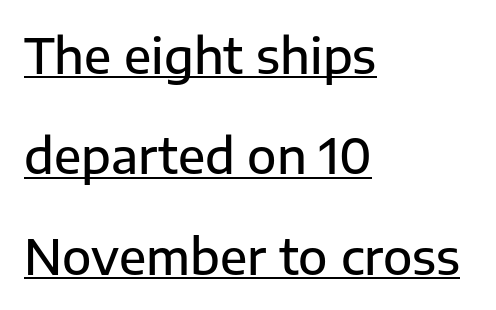
{"serif": "no", "italic": "no", "bold": "semi", "weight": "semibold", "width": "normal", "stroke_contrast": "low", "x_height": "medium", "monospaced": "no", "underline": "yes", "align": "left", "line_spacing": "loose", "line_spacing_ratio": 2.09, "letter_spacing": "normal", "letter_spacing_em": 0.0, "glyph_px": 48}
